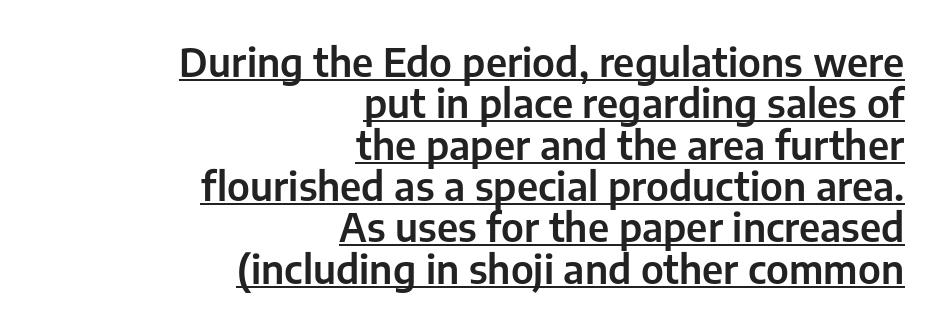
The image shows 39 px sans-serif type, upright; set right-aligned, tight line spacing (1.06x), normal letter spacing, underlined; low stroke contrast and a medium x-height.
